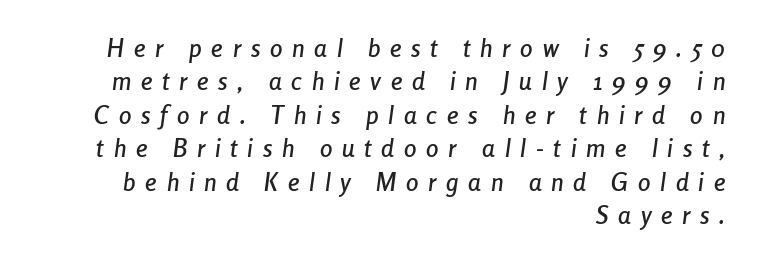
Q: Is the text italic (slanted)? A: Yes, it leans right by about 8 degrees.
Q: Is the text underlined? A: No.
Q: How is the paragraph aligned? A: Right-aligned.
Q: Is the spacing between letters normal or unusually wide? A: Unusually wide.
Q: Is the spacing between lines tight, normal or loose? A: Normal.
